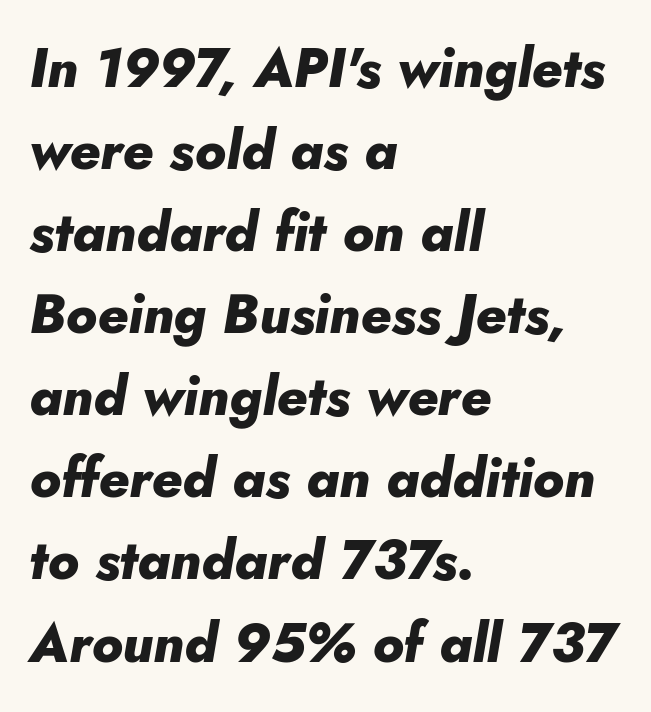
The image shows 54 px heavy type, italic (leaning right); set left-aligned, normal line spacing (1.52x), normal letter spacing, not underlined; low stroke contrast and a small x-height.
